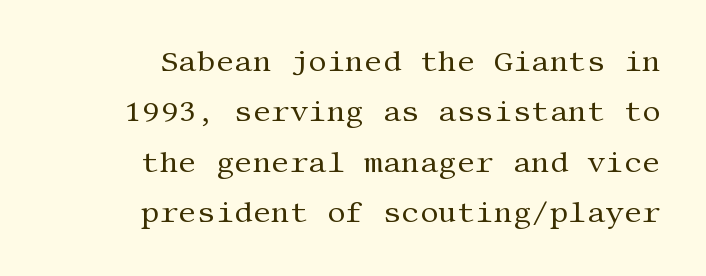
The image shows 29 px regular-weight serif type, upright; set right-aligned, line spacing 1.74x, normal letter spacing, not underlined; medium stroke contrast and a large x-height.
